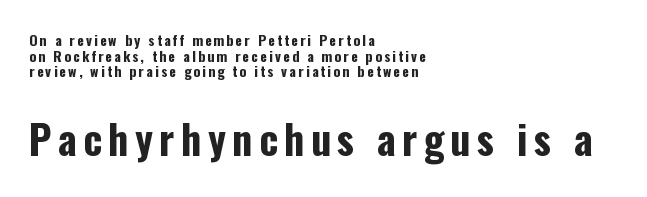
Q: Is the text bold? A: Yes.
Q: Is the text italic (slanted)? A: No, it is upright.
Q: Is the typeface a serif or a sans-serif typeface? A: Sans-serif.
Q: Is the text underlined? A: No.
Q: How is the paragraph aligned? A: Left-aligned.
Q: Is the spacing between lines tight, normal or loose? A: Tight.
Q: Which block of text is set in a larger size, the first (top) or the second (bottom)? A: The second (bottom) one.
Q: Width (condensed, normal, or wide)? A: Condensed.
Q: Stroke contrast? A: Low.
Q: x-height? A: Medium.
Q: Monospaced? A: No.
